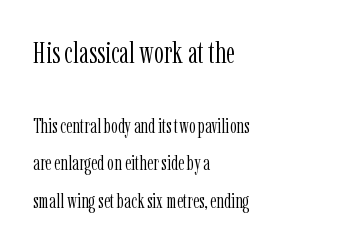
Q: Is the text bold? A: No.
Q: Is the text italic (slanted)? A: No, it is upright.
Q: Is the typeface a serif or a sans-serif typeface? A: Serif.
Q: Is the text underlined? A: No.
Q: How is the paragraph aligned? A: Left-aligned.
Q: Is the spacing between letters normal or unusually wide? A: Normal.
Q: Which block of text is set in a larger size, the first (top) or the second (bottom)? A: The first (top) one.
Q: Width (condensed, normal, or wide)? A: Condensed.
Q: Stroke contrast? A: Low.
Q: x-height? A: Medium.
Q: Monospaced? A: No.
